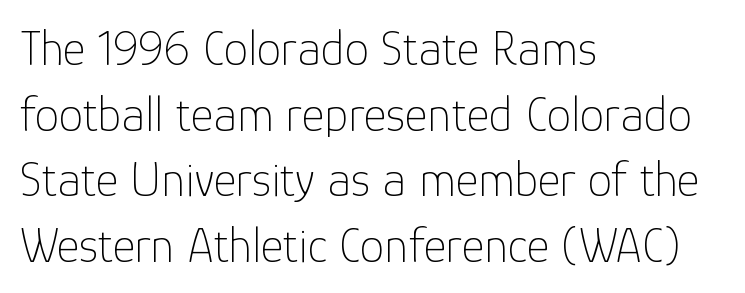
Q: Is the text bold? A: No.
Q: Is the text italic (slanted)? A: No, it is upright.
Q: Is the typeface a serif or a sans-serif typeface? A: Sans-serif.
Q: Is the text underlined? A: No.
Q: How is the paragraph aligned? A: Left-aligned.
Q: Is the spacing between letters normal or unusually wide? A: Normal.
Q: Is the spacing between lines tight, normal or loose? A: Normal.
Q: Width (condensed, normal, or wide)? A: Normal.
Q: Stroke contrast? A: Low.
Q: x-height? A: Medium.
Q: Monospaced? A: No.
